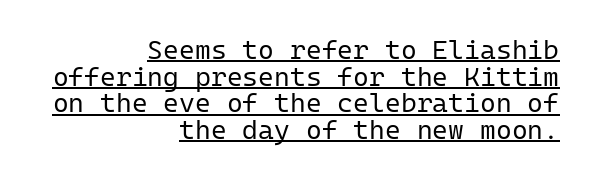
Q: Is the text bold? A: No.
Q: Is the text italic (slanted)? A: No, it is upright.
Q: Is the text underlined? A: Yes.
Q: How is the paragraph aligned? A: Right-aligned.
Q: Is the spacing between letters normal or unusually wide? A: Normal.
Q: Is the spacing between lines tight, normal or loose? A: Tight.
